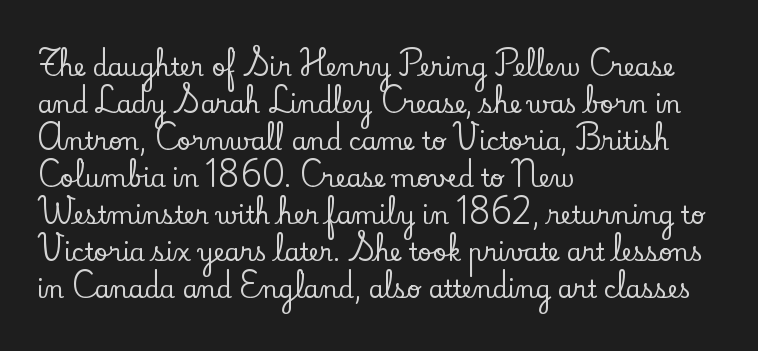
{"italic": "no", "underline": "no", "align": "left", "line_spacing": "normal", "line_spacing_ratio": 1.54, "letter_spacing": "normal", "letter_spacing_em": 0.0, "glyph_px": 24}
